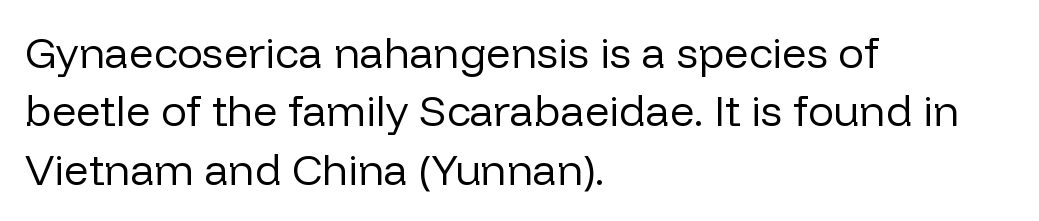
{"serif": "no", "italic": "no", "bold": "no", "weight": "regular", "width": "normal", "stroke_contrast": "low", "x_height": "medium", "monospaced": "no", "underline": "no", "align": "left", "line_spacing": "normal", "line_spacing_ratio": 1.36, "letter_spacing": "normal", "letter_spacing_em": 0.0, "glyph_px": 43}
